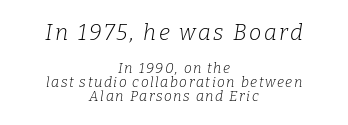
{"italic": "yes", "lean": "right", "slant_degrees": 9, "bold": "no", "underline": "no", "align": "center", "line_spacing": "tight", "line_spacing_ratio": 1.01, "larger_block": "first", "size_ratio": 1.57, "glyph_px": 22}
